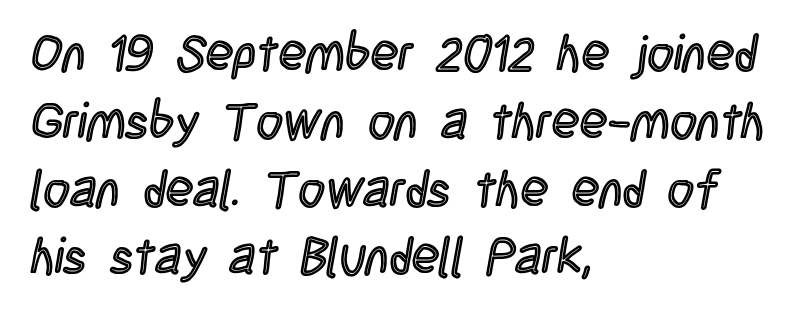
Leftover space on each line is placed entirely after the last word. This sample keeps an unexceptional amount of space between lines. Varying glyph widths throughout — classic text-font behaviour. The glyphs are unaccompanied by any horizontal stroke below them.
